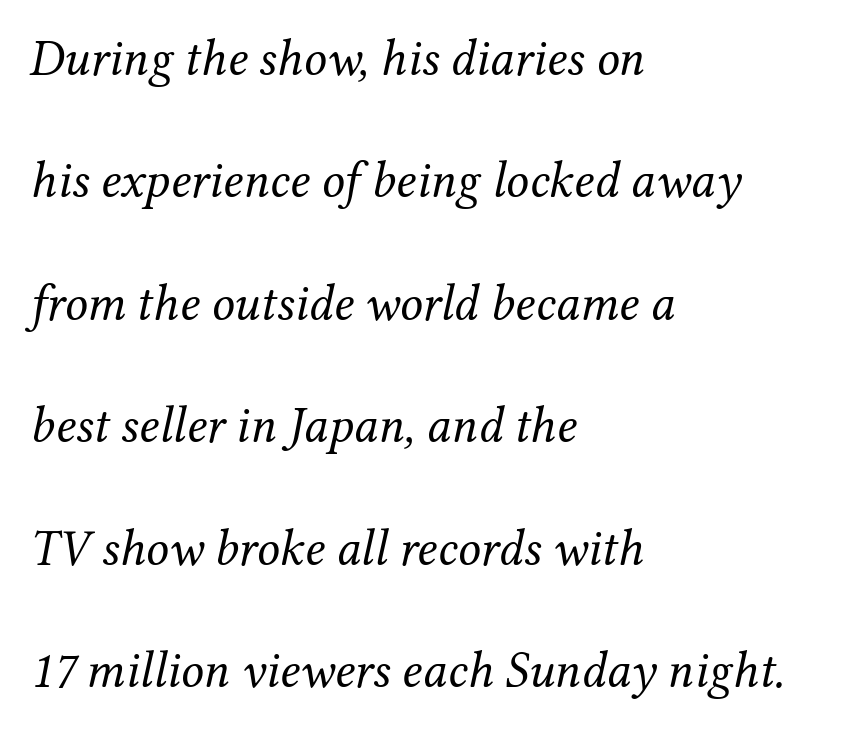
The image shows 51 px regular-weight serif type, italic (leaning right); set left-aligned, loose line spacing (2.4x), normal letter spacing, not underlined; medium stroke contrast and a medium x-height.
